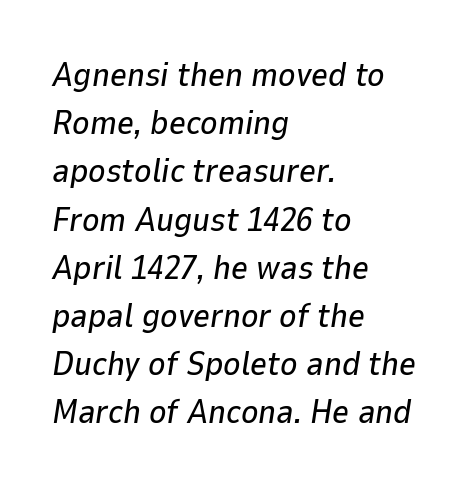
Q: Is the text italic (slanted)? A: Yes, it leans right by about 9 degrees.
Q: Is the text underlined? A: No.
Q: How is the paragraph aligned? A: Left-aligned.
Q: Is the spacing between letters normal or unusually wide? A: Normal.
Q: Is the spacing between lines tight, normal or loose? A: Normal.
Q: Width (condensed, normal, or wide)? A: Normal.
Q: Stroke contrast? A: Low.
Q: x-height? A: Medium.
Q: Monospaced? A: No.
